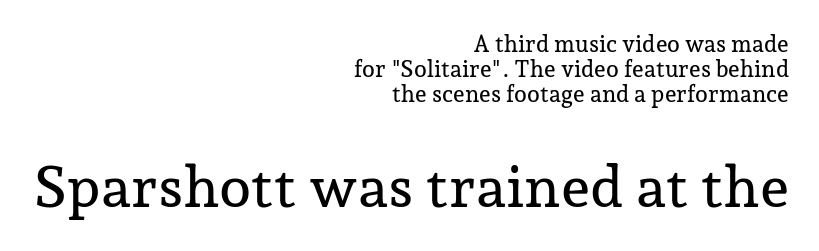
{"serif": "yes", "italic": "no", "width": "normal", "stroke_contrast": "low", "x_height": "medium", "monospaced": "no", "underline": "no", "align": "right", "line_spacing": "tight", "line_spacing_ratio": 1.09, "letter_spacing": "normal", "letter_spacing_em": 0.0, "larger_block": "second", "size_ratio": 2.52, "glyph_px": 58}
